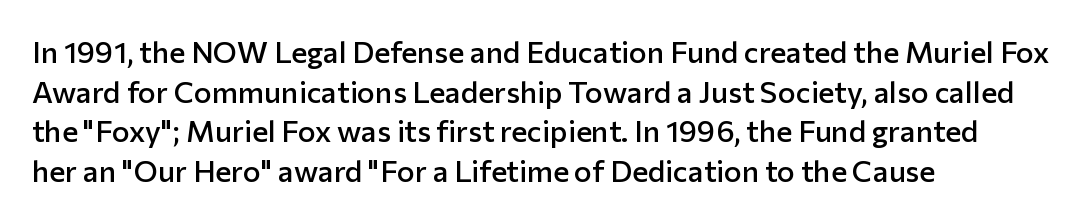
Q: Is the text bold? A: Semi-bold.
Q: Is the text italic (slanted)? A: No, it is upright.
Q: Is the typeface a serif or a sans-serif typeface? A: Sans-serif.
Q: Is the text underlined? A: No.
Q: How is the paragraph aligned? A: Left-aligned.
Q: Is the spacing between letters normal or unusually wide? A: Normal.
Q: Is the spacing between lines tight, normal or loose? A: Normal.
Q: Width (condensed, normal, or wide)? A: Normal.
Q: Stroke contrast? A: Low.
Q: x-height? A: Medium.
Q: Monospaced? A: No.
